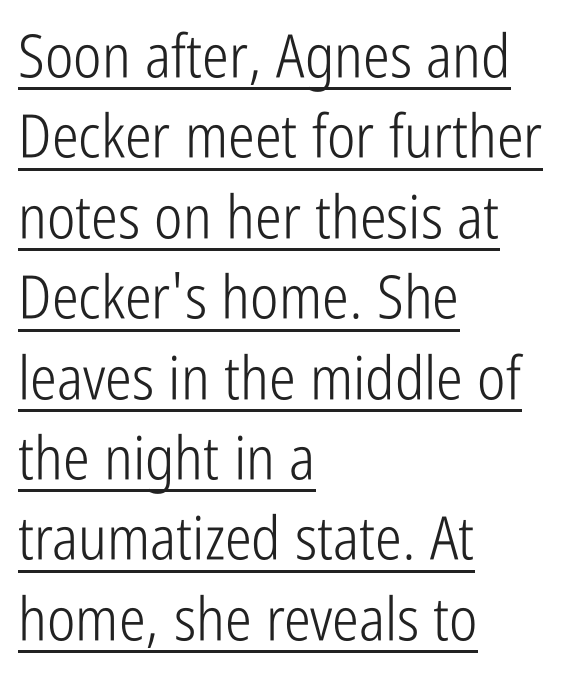
Q: Is the text bold? A: No.
Q: Is the text italic (slanted)? A: No, it is upright.
Q: Is the typeface a serif or a sans-serif typeface? A: Sans-serif.
Q: Is the text underlined? A: Yes.
Q: How is the paragraph aligned? A: Left-aligned.
Q: Is the spacing between letters normal or unusually wide? A: Normal.
Q: Is the spacing between lines tight, normal or loose? A: Normal.
Q: Width (condensed, normal, or wide)? A: Condensed.
Q: Stroke contrast? A: Low.
Q: x-height? A: Medium.
Q: Monospaced? A: No.
